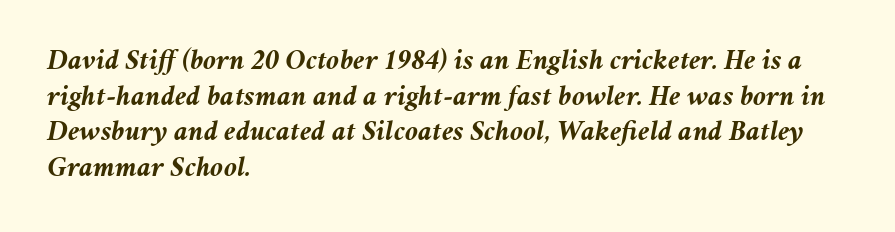
The zone under the glyphs is completely vacant. Character widths vary here, with narrow letters taking less room than wide ones. These words are printed bold, with thick strokes throughout. Line beginnings align vertically; line endings do not. Here the glyphs are tracked normally, forming tight word shapes. Is the type slanted? Yes — the strokes lean at a clear angle.
